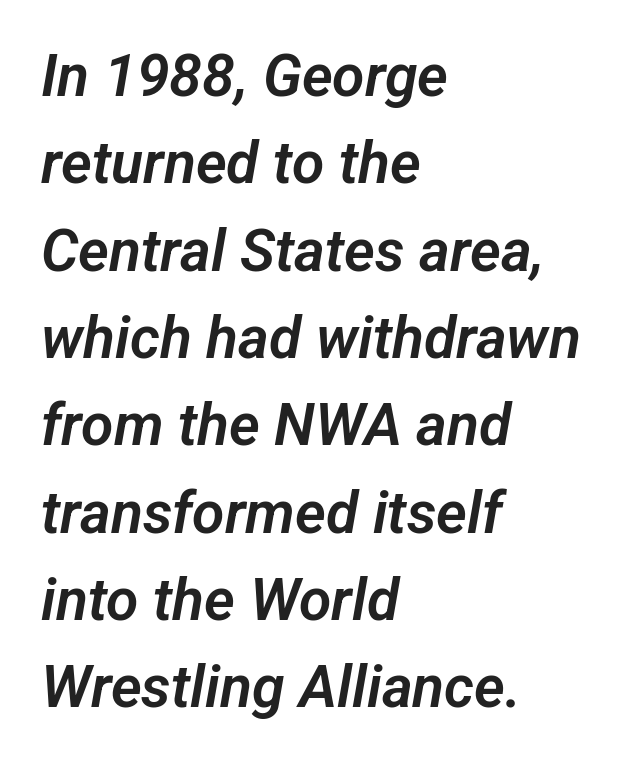
The image shows 59 px sans-serif type; set left-aligned, normal line spacing (1.48x), normal letter spacing, not underlined; low stroke contrast and a medium x-height.
